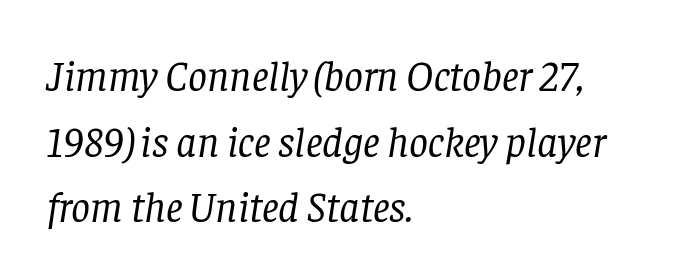
The font is comparable to plain body text, perhaps lighter. Check the space under the baseline: it is left empty. You can tell it's italic because the verticals aren't actually vertical. Visually the block forms a straight wall on the left and a jagged coastline on the right. Are there feet on the stems? There are — it's a serif. Students, observe: this is what conventionally led text looks like.
